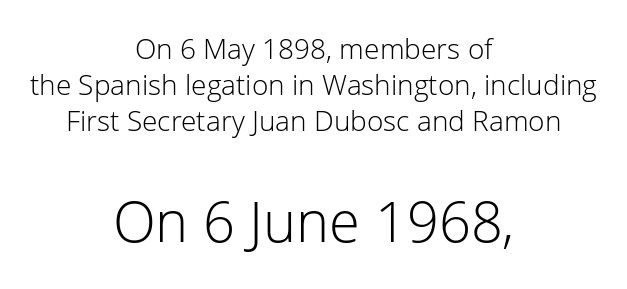
Heft: none added — not bold. Leading: standard. Compared with typical body copy, the letter spacing here is the same. A typesetter would call this proportional, since set widths differ per character. No italicization has been applied; the sample stays upright. Observe the absence of serifs on each vertical stroke in this sample.
